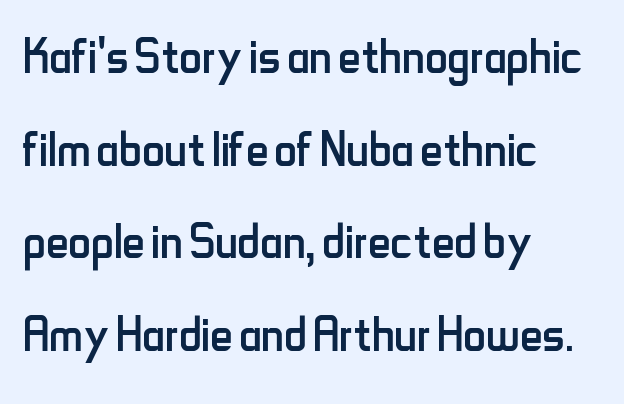
Line starts are locked; line ends wander. The passage shown has conventional tracking throughout. Character widths vary here, with narrow letters taking less room than wide ones. Any mark beneath the type? The region is blank.
